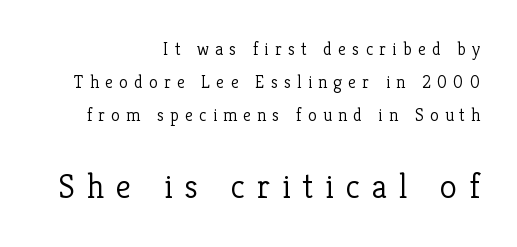
The image shows 35 px light serif type, upright; set right-aligned, line spacing 1.82x, unusually wide letter spacing (+0.34 em), not underlined; the second (bottom) block is 1.94x larger; low stroke contrast and a medium x-height.
